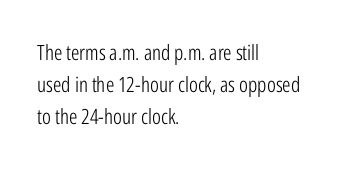
Q: Is the text bold? A: No.
Q: Is the text italic (slanted)? A: No, it is upright.
Q: Is the text underlined? A: No.
Q: How is the paragraph aligned? A: Left-aligned.
Q: Is the spacing between letters normal or unusually wide? A: Normal.
Q: Is the spacing between lines tight, normal or loose? A: Normal.
